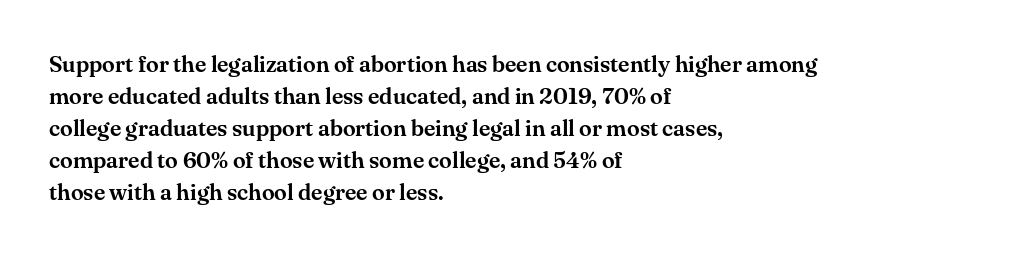
Q: Is the text italic (slanted)? A: No, it is upright.
Q: Is the text underlined? A: No.
Q: How is the paragraph aligned? A: Left-aligned.
Q: Is the spacing between letters normal or unusually wide? A: Normal.
Q: Is the spacing between lines tight, normal or loose? A: Normal.
